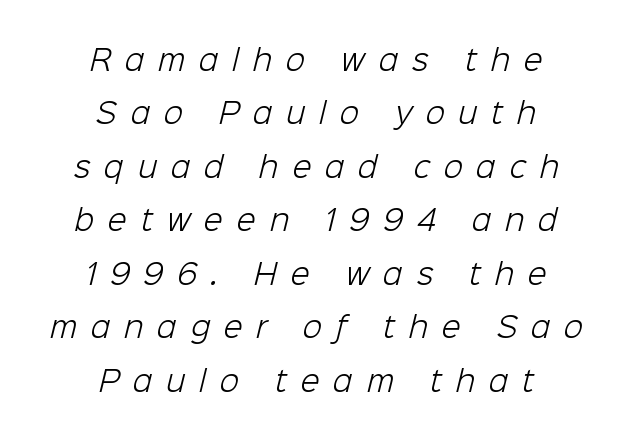
Nobody drew a line under any word here. This reads as an unemphasized weight, regular at the heaviest. You could not count columns in this text — the font is proportionally spaced. Is there much room between lines? Yes — plenty of vertical air separates them. You could only call the tracking loose — the letters float apart. The rendering shows plain stroke endings on the letterforms — a sans-serif design.
